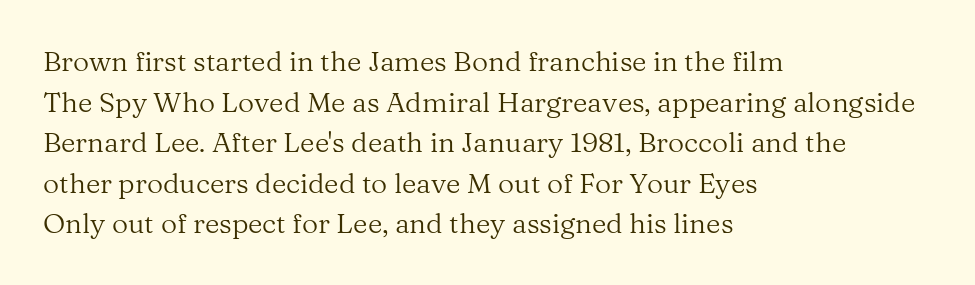
Horizontal alignment here is leftward, the default for most running prose. The type family on display is of the serif kind. Looks like regular typesetting: each glyph gets only the width it needs. The foot of each line stays bare and open. Style check: upright. Letters have the restrained weight of plain body copy at most.
